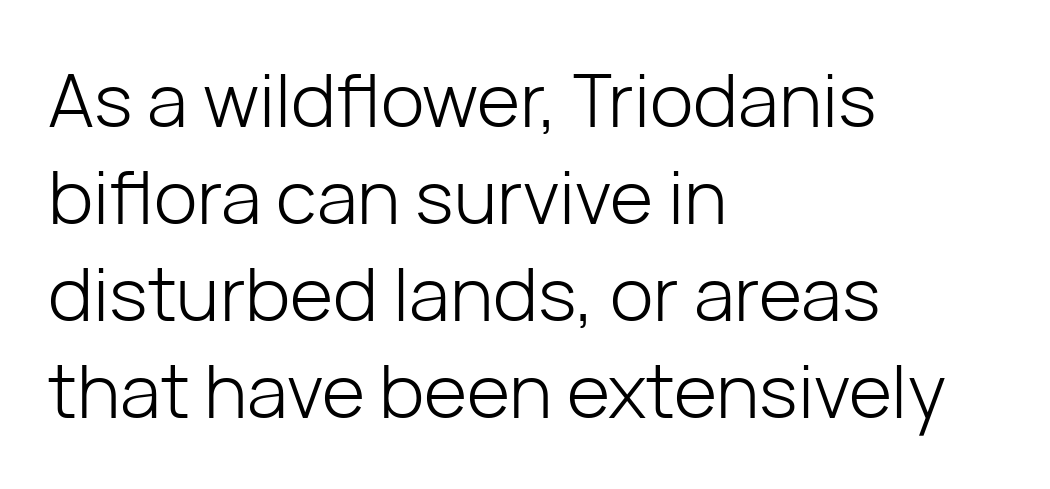
Weight class: somewhere from thin through regular. Varying glyph widths throughout — classic text-font behaviour. The lines are quadded left. Unlike italic type, these characters show no tilt at all. The line texture is even and compact thanks to regular tracking. The baseline area is clear.
